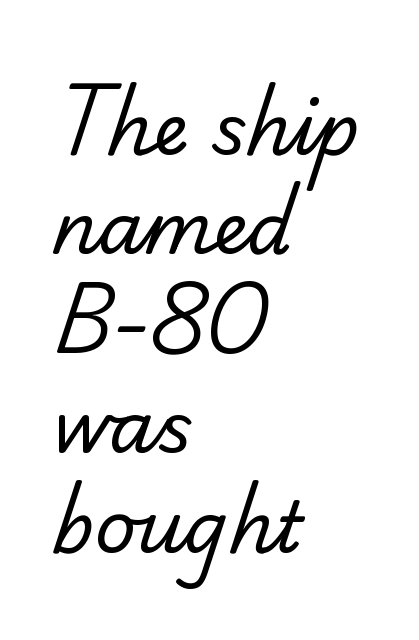
A typesetter would call this proportional, since set widths differ per character. Visually the block forms a straight wall on the left and a jagged coastline on the right. Compared with typical paragraphs, the rows here are spaced about the same. The baseline area is clear. The strokes are not fattened; the text isn't bold.
